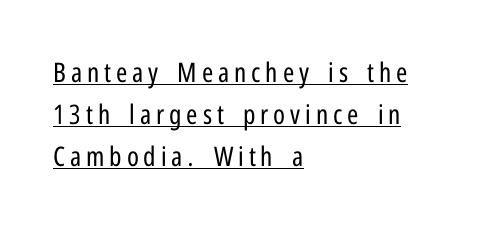
Q: Is the text bold? A: No.
Q: Is the text italic (slanted)? A: No, it is upright.
Q: Is the text underlined? A: Yes.
Q: How is the paragraph aligned? A: Left-aligned.
Q: Is the spacing between lines tight, normal or loose? A: Normal.
